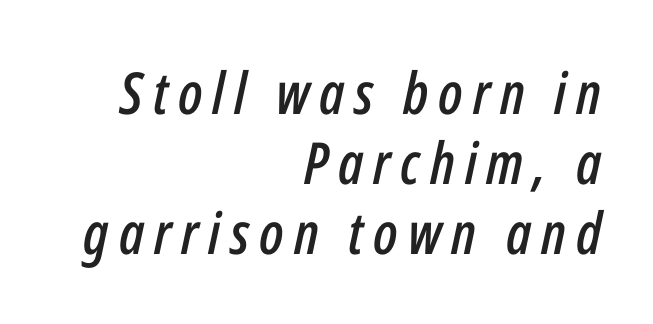
Do the characters align in a grid? No, the font is proportional. Would a proofreader flag this as italicized? Yes. Typeset ragged left — the right edge is the straight one. Underline: absent.
